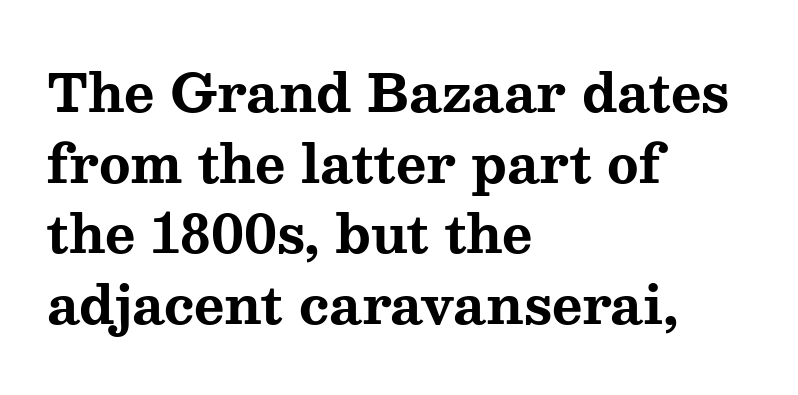
Q: Is the text bold? A: Yes.
Q: Is the text italic (slanted)? A: No, it is upright.
Q: Is the typeface a serif or a sans-serif typeface? A: Serif.
Q: Is the text underlined? A: No.
Q: How is the paragraph aligned? A: Left-aligned.
Q: Is the spacing between letters normal or unusually wide? A: Normal.
Q: Is the spacing between lines tight, normal or loose? A: Normal.
Q: Width (condensed, normal, or wide)? A: Wide.
Q: Stroke contrast? A: Medium.
Q: x-height? A: Medium.
Q: Monospaced? A: No.
